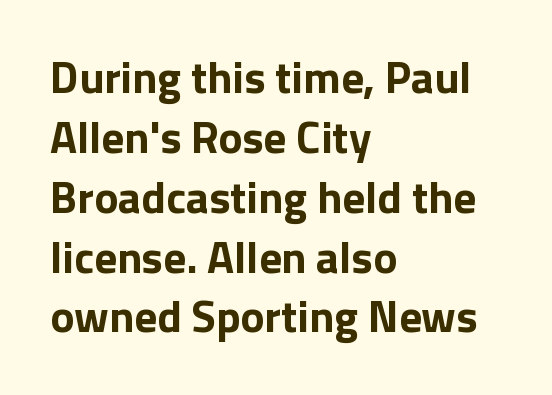
{"serif": "no", "italic": "no", "bold": "yes", "weight": "bold", "width": "normal", "stroke_contrast": "low", "x_height": "medium", "monospaced": "no", "underline": "no", "align": "left", "line_spacing": "normal", "line_spacing_ratio": 1.33, "letter_spacing": "normal", "letter_spacing_em": 0.0, "glyph_px": 45}
